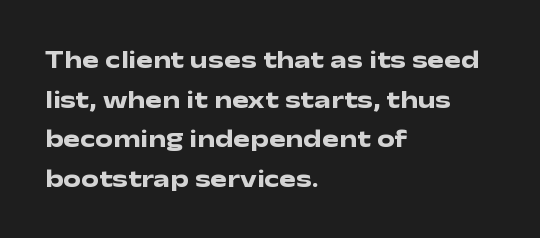
Q: Is the text bold? A: Yes.
Q: Is the text italic (slanted)? A: No, it is upright.
Q: Is the text underlined? A: No.
Q: How is the paragraph aligned? A: Left-aligned.
Q: Is the spacing between letters normal or unusually wide? A: Normal.
Q: Is the spacing between lines tight, normal or loose? A: Normal.
